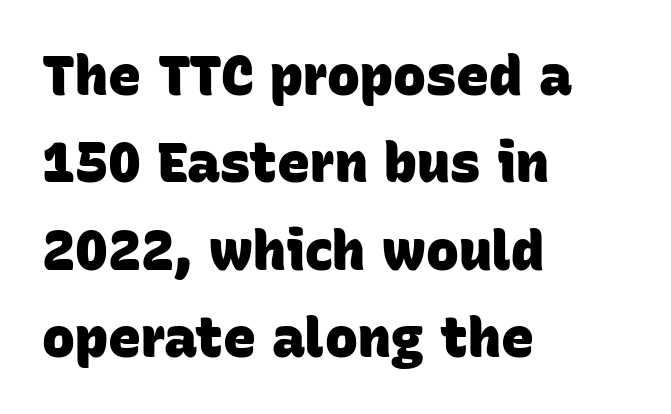
{"serif": "no", "bold": "yes", "weight": "heavy", "width": "normal", "stroke_contrast": "low", "x_height": "large", "monospaced": "no", "underline": "no", "align": "left", "line_spacing": "normal", "line_spacing_ratio": 1.59, "letter_spacing": "normal", "letter_spacing_em": 0.0, "glyph_px": 55}
